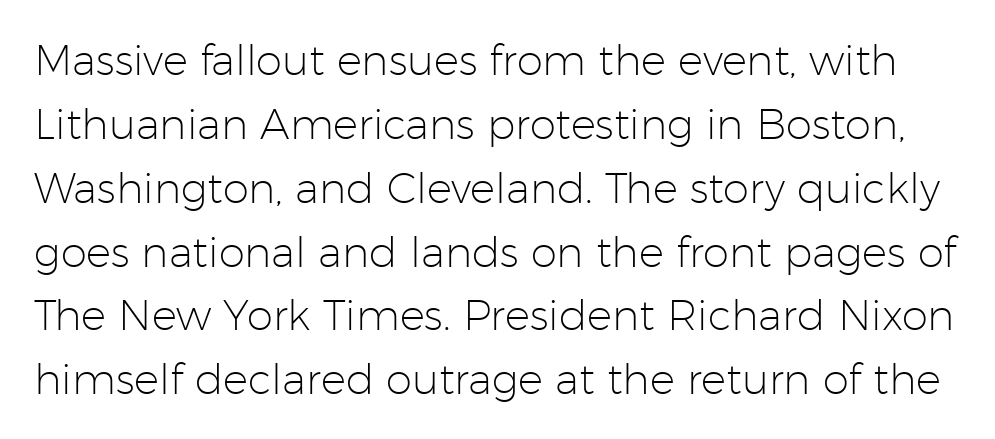
The image shows 42 px light sans-serif type, upright; set normal line spacing (1.52x), normal letter spacing, not underlined; low stroke contrast and a medium x-height.
